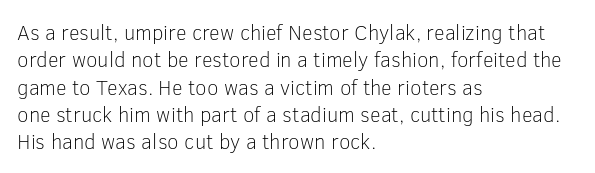
The image shows 21 px text type, upright; set left-aligned, normal line spacing (1.3x), normal letter spacing, not underlined.
